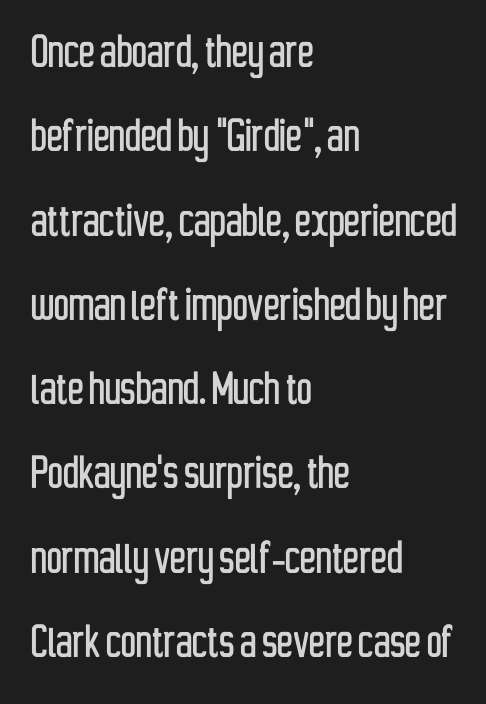
The image shows 53 px condensed sans-serif type, upright; set left-aligned, normal line spacing (1.59x), normal letter spacing, not underlined; low stroke contrast and a medium x-height.
